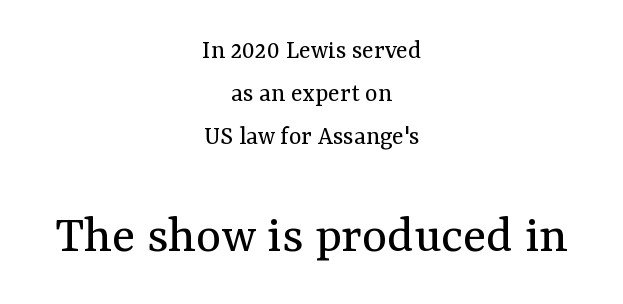
{"serif": "yes", "italic": "no", "bold": "no", "weight": "regular", "width": "normal", "stroke_contrast": "medium", "x_height": "medium", "monospaced": "no", "underline": "no", "align": "center", "line_spacing": "normal", "line_spacing_ratio": 1.6, "letter_spacing": "normal", "letter_spacing_em": 0.0, "larger_block": "second", "size_ratio": 2.0, "glyph_px": 54}
